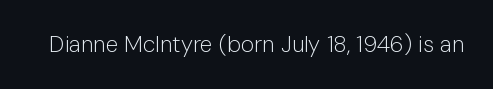
Q: Is the text bold? A: No.
Q: Is the text italic (slanted)? A: No, it is upright.
Q: Is the text underlined? A: No.
Q: Is the spacing between letters normal or unusually wide? A: Normal.
